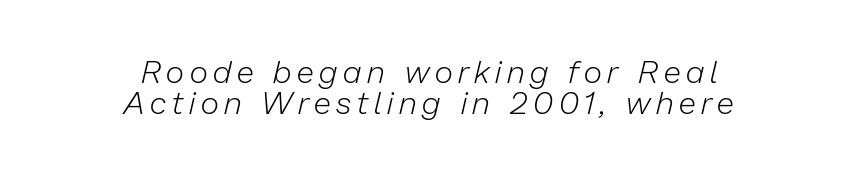
Q: Is the text bold? A: No.
Q: Is the text italic (slanted)? A: Yes, it leans right by about 13 degrees.
Q: Is the text underlined? A: No.
Q: How is the paragraph aligned? A: Centered.
Q: Is the spacing between lines tight, normal or loose? A: Tight.
Q: Width (condensed, normal, or wide)? A: Normal.
Q: Stroke contrast? A: Low.
Q: x-height? A: Medium.
Q: Monospaced? A: No.
